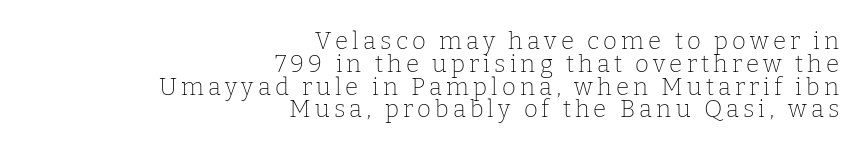
The image shows 24 px text type, upright; set right-aligned, tight line spacing (0.95x), not underlined.
